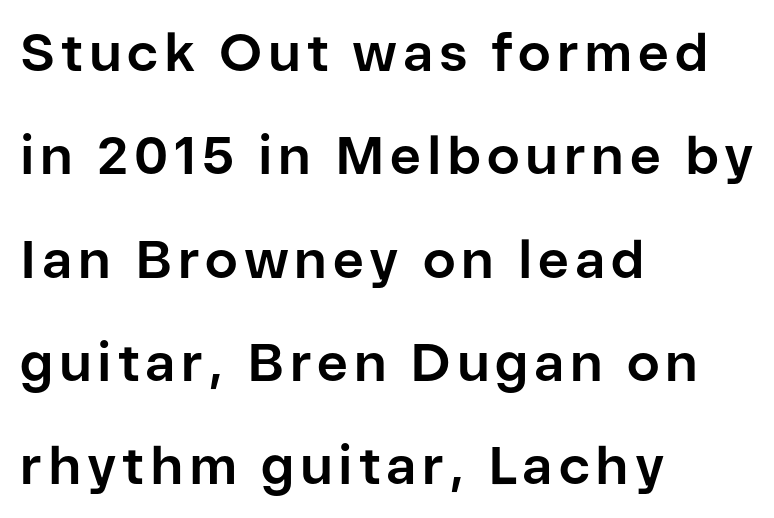
The vertical gap from one line to the next is large. Is this a fixed-width face? No — the glyphs have proportional, varying widths. Strong, thick strokes mark this as bold type. Is this a sans? Yes — the strokes have no serifs. This rendering uses left alignment, leaving the right contour irregular. Words float on clear page, feet unadorned.
